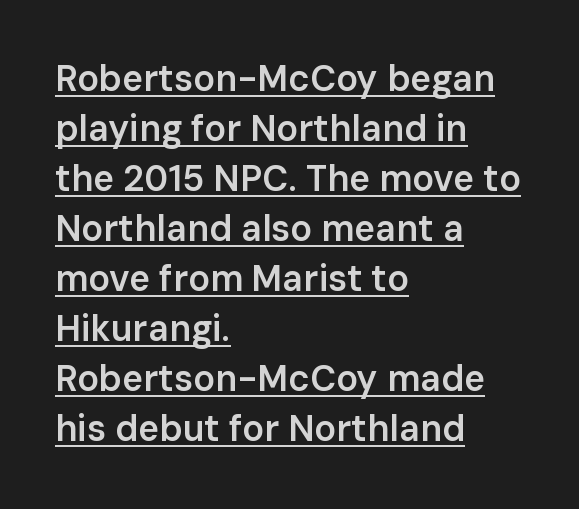
The image shows 36 px semibold sans-serif type, upright; set left-aligned, normal line spacing (1.39x), normal letter spacing, underlined; low stroke contrast and a medium x-height.
